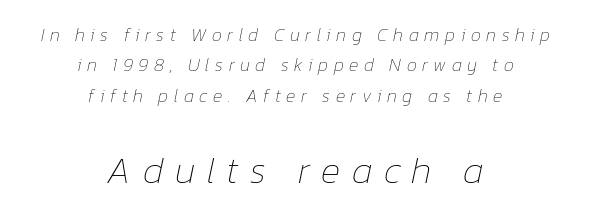
{"italic": "yes", "lean": "right", "slant_degrees": 12, "bold": "no", "weight": "thin", "width": "normal", "stroke_contrast": "low", "x_height": "medium", "monospaced": "no", "underline": "no", "align": "center", "line_spacing": "normal", "line_spacing_ratio": 1.69, "letter_spacing": "wide", "letter_spacing_em": 0.31, "larger_block": "second", "size_ratio": 2.06, "glyph_px": 37}
